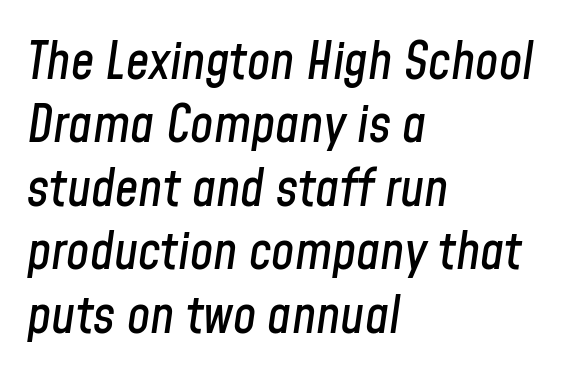
The image shows 52 px condensed type, italic (leaning right); set left-aligned, line spacing 1.22x, normal letter spacing, not underlined; low stroke contrast and a medium x-height.
